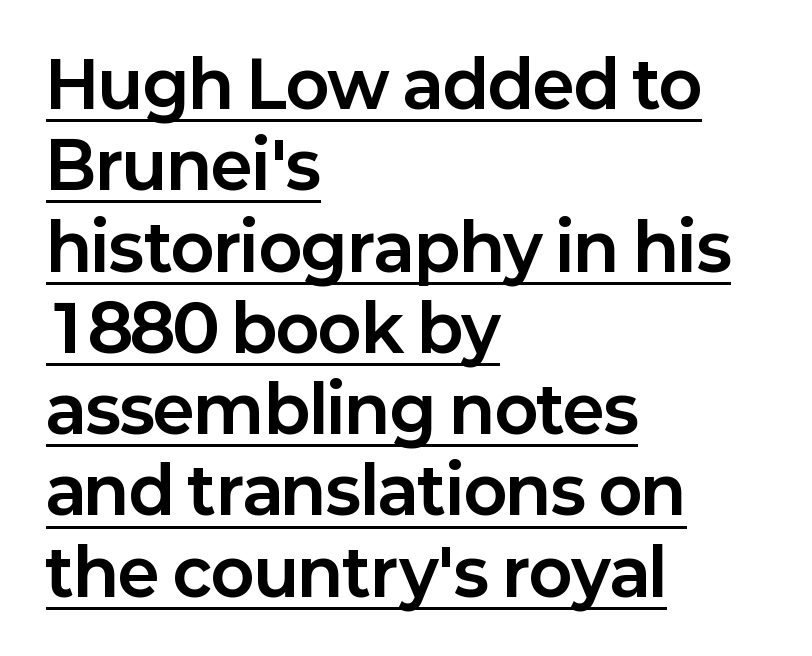
The typography opts for an upright posture over an oblique one. Every word sits above its own underline. Notice how the passage keeps a crisp vertical edge on the left only. Typesetter's note: full bold, strokes at maximum text heaviness. The block of text has a typical density, with ordinary space between rows.
